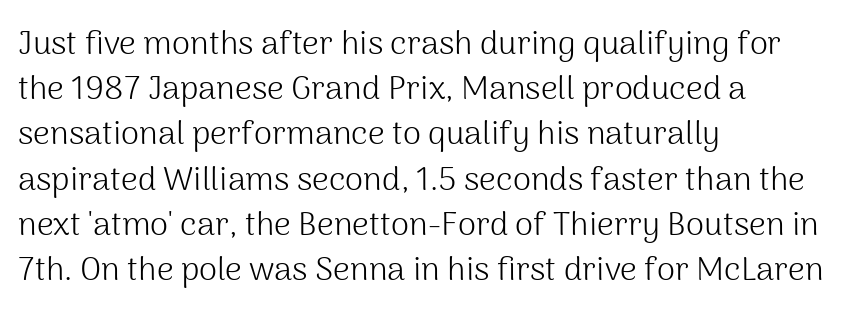
Q: Is the text bold? A: No.
Q: Is the text italic (slanted)? A: No, it is upright.
Q: Is the typeface a serif or a sans-serif typeface? A: Sans-serif.
Q: Is the text underlined? A: No.
Q: How is the paragraph aligned? A: Left-aligned.
Q: Is the spacing between letters normal or unusually wide? A: Normal.
Q: Is the spacing between lines tight, normal or loose? A: Normal.
Q: Width (condensed, normal, or wide)? A: Normal.
Q: Stroke contrast? A: Medium.
Q: x-height? A: Medium.
Q: Monospaced? A: No.
